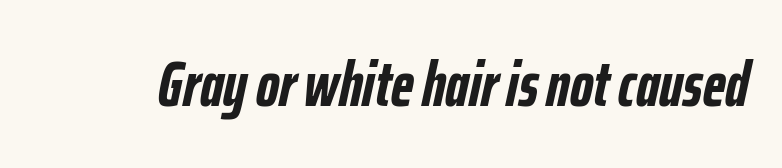
Q: Is the text bold? A: Yes.
Q: Is the text italic (slanted)? A: Yes, it leans right by about 12 degrees.
Q: Is the text underlined? A: No.
Q: Is the spacing between letters normal or unusually wide? A: Normal.
Q: Width (condensed, normal, or wide)? A: Condensed.
Q: Stroke contrast? A: Low.
Q: x-height? A: Medium.
Q: Monospaced? A: No.
